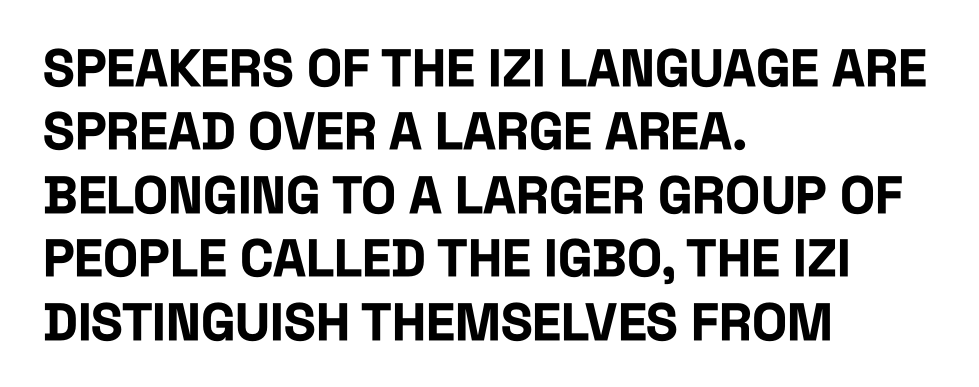
Strong, thick strokes mark this as bold type. Tall strokes in this sample are plumb rather than angled. Nothing unusual about the tracking: characters are spaced as the font intends. The passage shown is typed in a proportional face where columns would drift. This sample is left-justified, so line endings fall wherever the words run out. The glyphs in this specimen are sans serif.
